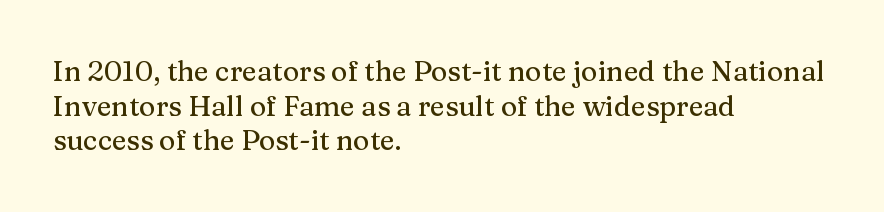
{"serif": "yes", "italic": "no", "width": "normal", "stroke_contrast": "medium", "x_height": "medium", "monospaced": "no", "underline": "no", "align": "left", "line_spacing_ratio": 1.24, "letter_spacing": "normal", "letter_spacing_em": 0.0, "glyph_px": 28}
